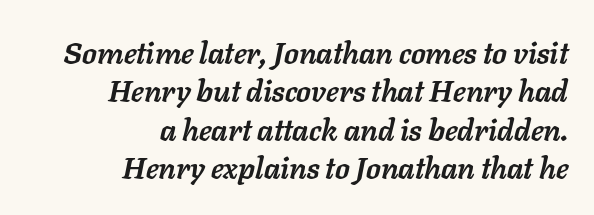
{"italic": "yes", "lean": "right", "slant_degrees": 11, "bold": "yes", "weight": "semibold", "width": "normal", "stroke_contrast": "low", "x_height": "medium", "monospaced": "no", "underline": "no", "align": "right", "line_spacing": "normal", "line_spacing_ratio": 1.28, "letter_spacing": "normal", "letter_spacing_em": 0.0, "glyph_px": 30}
